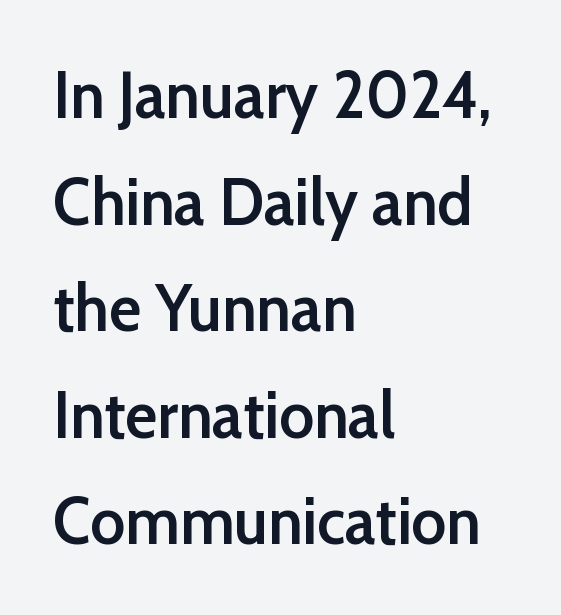
I'd call this a sans setting — the letters go barefoot. Vertically, the passage feels balanced, rows spaced as you'd expect. Notice the strokes are somewhat thickened but not fully heavy: this is a semibold. Where is the straight margin? On the left. Here the glyphs are tracked normally, forming tight word shapes.
